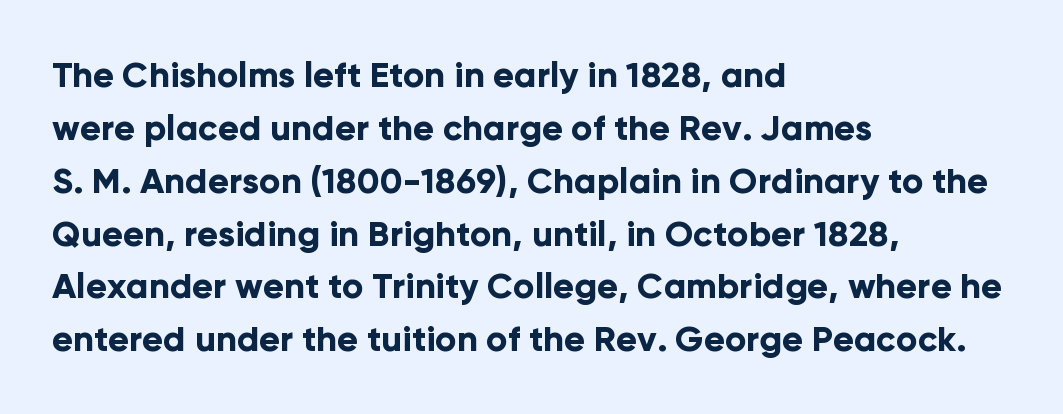
Ordinary non-slanted type is in use. The specimen omits any rule beneath the text block's lines. The typesetting leans heavy: a genuine bold. The letterforms sit shoulder to shoulder at normal distance. The face used here is proportionally spaced, like ordinary book or web type. In CSS terms this would be text-align: left.
